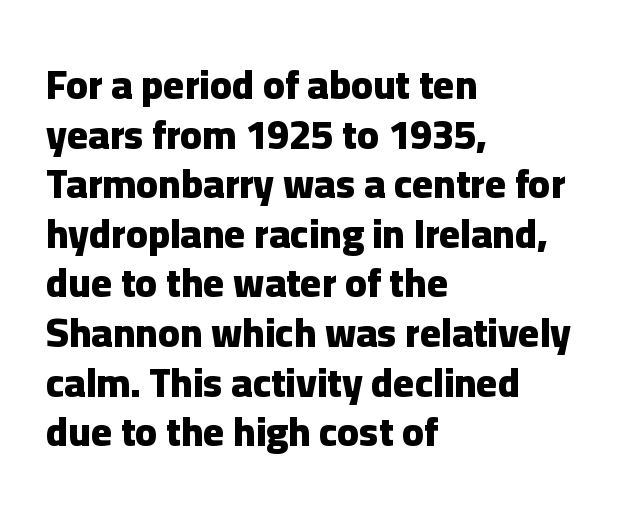
The image shows 40 px heavy sans-serif type, upright; set left-aligned, line spacing 1.24x, normal letter spacing, not underlined; low stroke contrast and a medium x-height.
